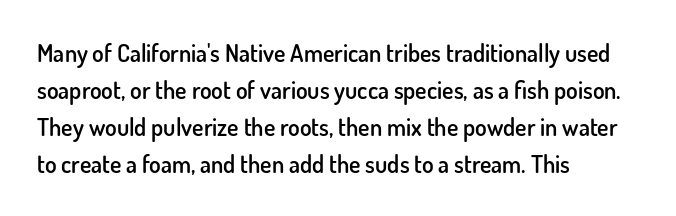
{"italic": "no", "bold": "semi", "underline": "no", "align": "left", "line_spacing": "normal", "line_spacing_ratio": 1.54, "letter_spacing": "normal", "letter_spacing_em": 0.0, "glyph_px": 24}
